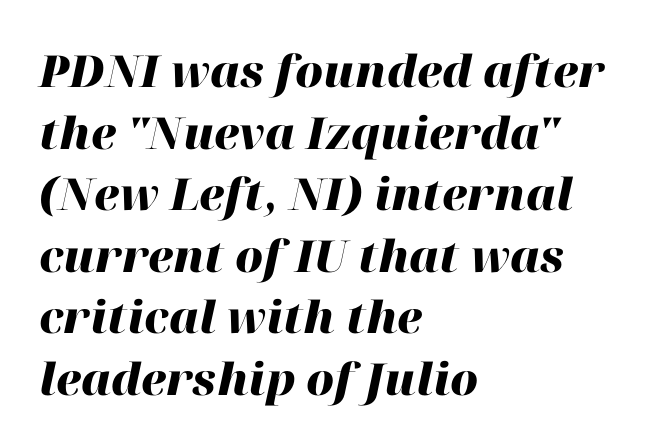
{"italic": "yes", "lean": "right", "slant_degrees": 12, "bold": "yes", "weight": "heavy", "width": "normal", "stroke_contrast": "high", "x_height": "medium", "monospaced": "no", "underline": "no", "align": "left", "line_spacing": "normal", "line_spacing_ratio": 1.4, "letter_spacing": "normal", "letter_spacing_em": 0.0, "glyph_px": 44}
